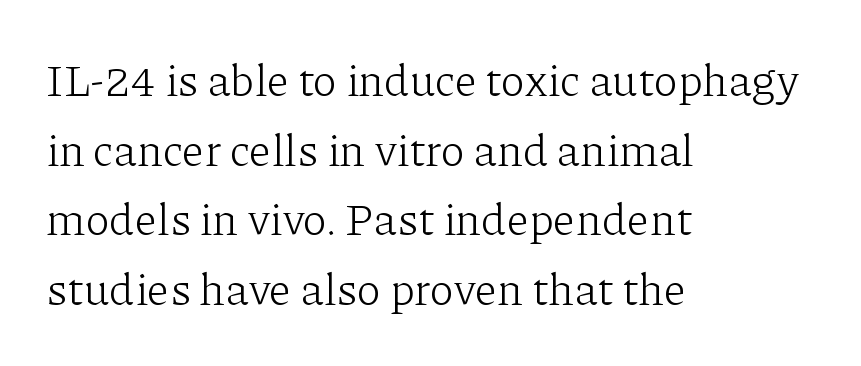
Note the varied advance widths — an 'i' is clearly narrower than an 'm'. In terms of letterspacing, this is plain default setting. This is the regular roman posture of the typeface. These lines sit exactly where default settings would place them. Little horizontal feet cap the strokes, marking this as serif type. The paragraph shown leans on its left margin.
